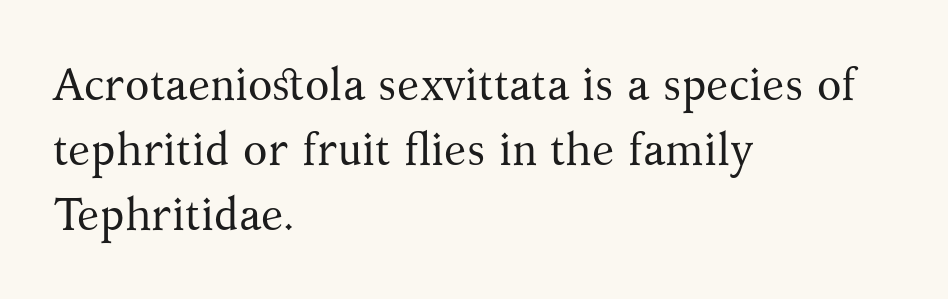
The image shows 45 px regular-weight serif type, upright; set left-aligned, normal line spacing (1.45x), normal letter spacing, not underlined; medium stroke contrast and a medium x-height.
